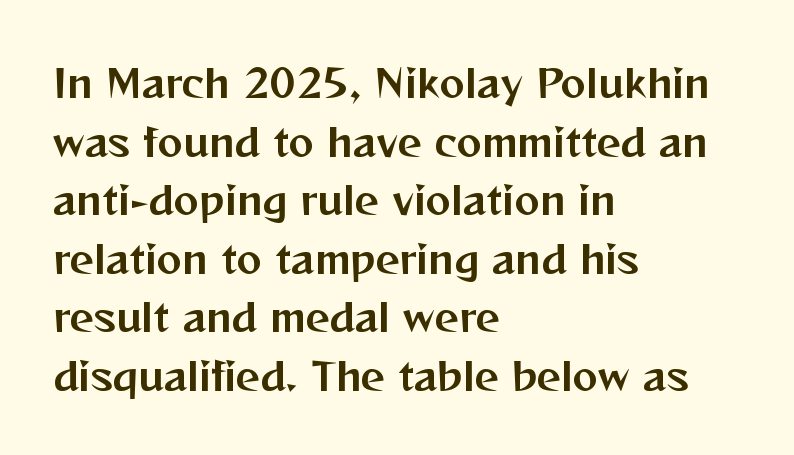
Q: Is the text italic (slanted)? A: No, it is upright.
Q: Is the typeface a serif or a sans-serif typeface? A: Sans-serif.
Q: Is the text underlined? A: No.
Q: How is the paragraph aligned? A: Left-aligned.
Q: Is the spacing between letters normal or unusually wide? A: Normal.
Q: Is the spacing between lines tight, normal or loose? A: Normal.
Q: Width (condensed, normal, or wide)? A: Normal.
Q: Stroke contrast? A: Medium.
Q: x-height? A: Medium.
Q: Monospaced? A: No.
